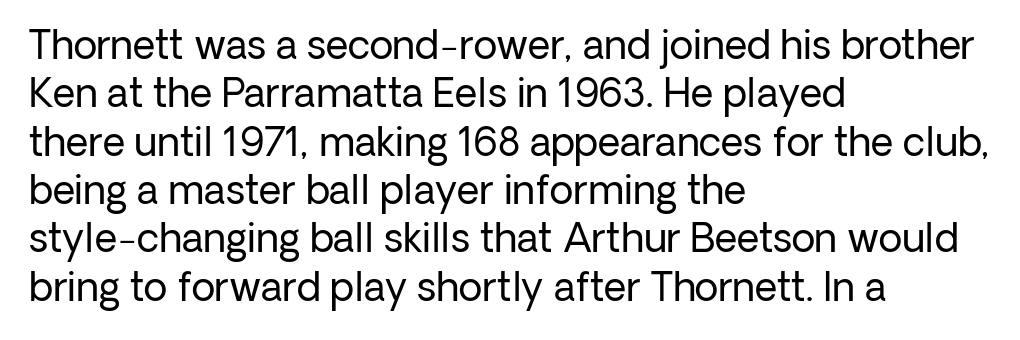
{"serif": "no", "italic": "no", "bold": "no", "weight": "regular", "width": "normal", "stroke_contrast": "low", "x_height": "medium", "monospaced": "no", "underline": "no", "align": "left", "line_spacing_ratio": 1.24, "letter_spacing": "normal", "letter_spacing_em": 0.0, "glyph_px": 39}
